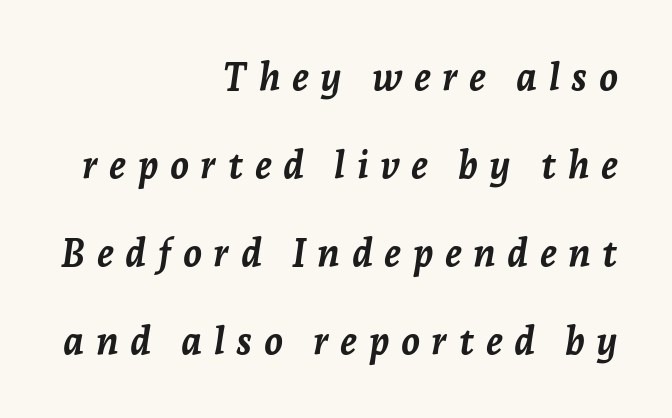
Q: Is the text bold? A: Yes.
Q: Is the text italic (slanted)? A: Yes, it leans right by about 7 degrees.
Q: Is the text underlined? A: No.
Q: How is the paragraph aligned? A: Right-aligned.
Q: Is the spacing between letters normal or unusually wide? A: Unusually wide.
Q: Is the spacing between lines tight, normal or loose? A: Loose.
Q: Width (condensed, normal, or wide)? A: Normal.
Q: Stroke contrast? A: Low.
Q: x-height? A: Medium.
Q: Monospaced? A: No.
